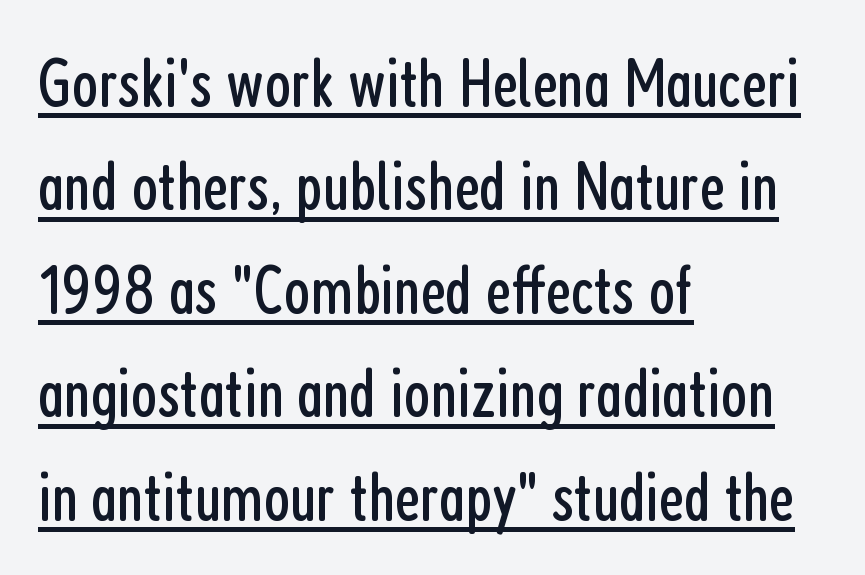
The image shows 69 px regular-weight, condensed sans-serif type, upright; set left-aligned, normal line spacing (1.5x), normal letter spacing, underlined; low stroke contrast and a medium x-height.
